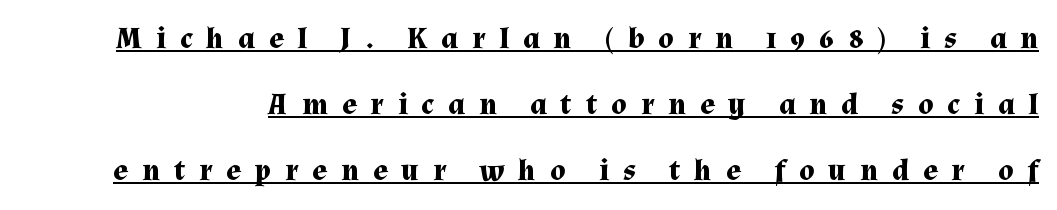
{"serif": "yes", "italic": "no", "bold": "yes", "weight": "bold", "width": "normal", "stroke_contrast": "medium", "x_height": "medium", "monospaced": "no", "underline": "yes", "line_spacing": "loose", "line_spacing_ratio": 2.2, "letter_spacing": "wide", "letter_spacing_em": 0.47, "glyph_px": 30}
